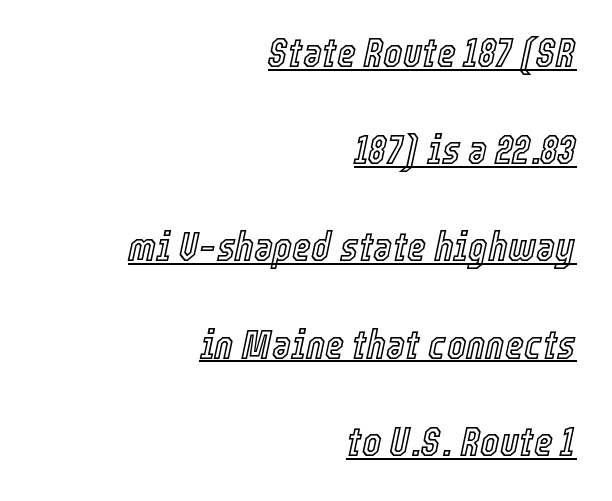
The image shows 41 px condensed type, italic (leaning right); set right-aligned, loose line spacing (2.37x), normal letter spacing, underlined; a medium x-height.
